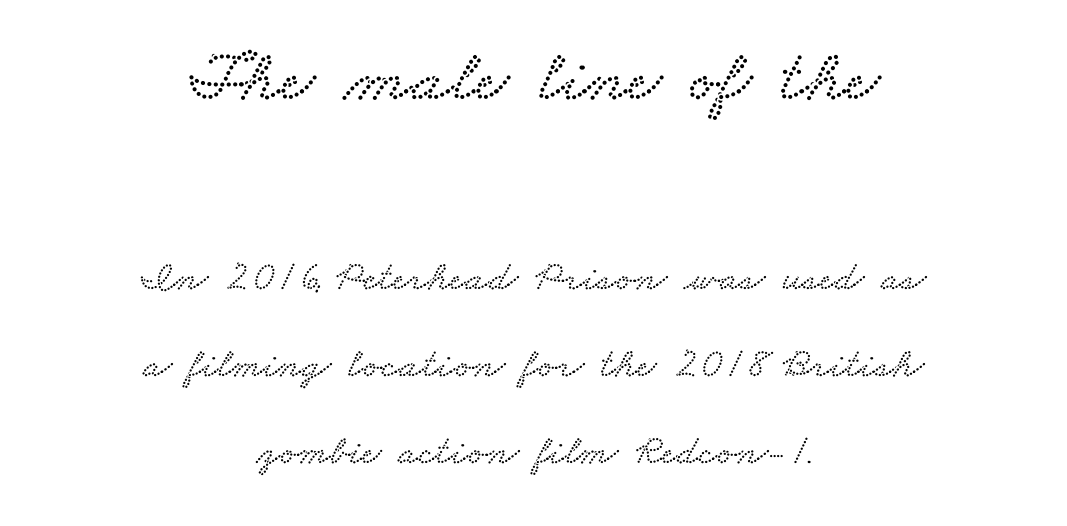
{"serif": "yes", "width": "wide", "stroke_contrast": "low", "x_height": "small", "monospaced": "no", "underline": "no", "align": "center", "line_spacing": "loose", "line_spacing_ratio": 2.07, "letter_spacing": "normal", "letter_spacing_em": 0.0, "larger_block": "first", "size_ratio": 1.76, "glyph_px": 74}
